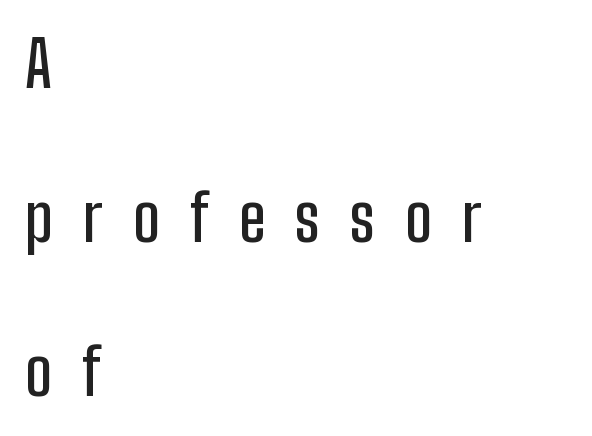
{"serif": "no", "italic": "no", "width": "condensed", "stroke_contrast": "low", "x_height": "medium", "monospaced": "no", "underline": "no", "align": "left", "line_spacing": "loose", "line_spacing_ratio": 2.41, "letter_spacing": "wide", "letter_spacing_em": 0.47, "glyph_px": 64}
